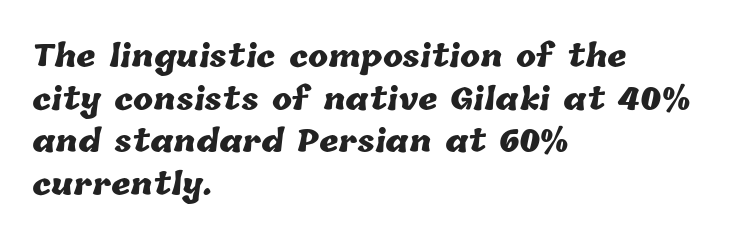
Q: Is the text bold? A: Yes.
Q: Is the text underlined? A: No.
Q: How is the paragraph aligned? A: Left-aligned.
Q: Is the spacing between letters normal or unusually wide? A: Normal.
Q: Is the spacing between lines tight, normal or loose? A: Normal.
Q: Width (condensed, normal, or wide)? A: Normal.
Q: Stroke contrast? A: Low.
Q: x-height? A: Medium.
Q: Monospaced? A: No.
